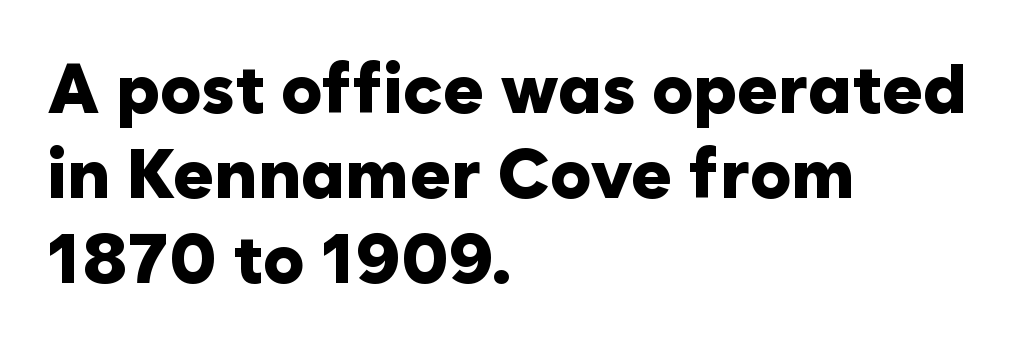
The image shows 69 px heavy sans-serif type, upright; set left-aligned, line spacing 1.23x, normal letter spacing, not underlined; low stroke contrast and a medium x-height.
